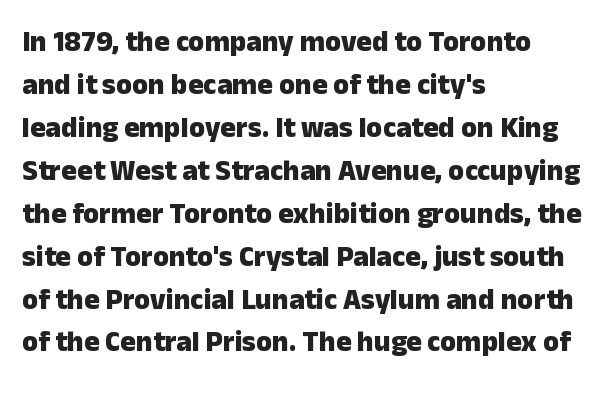
Varying glyph widths throughout — classic text-font behaviour. The glyphs are unaccompanied by any horizontal stroke below them. Horizontally, the lines are justified to the leading edge only. The passage shown has conventional tracking throughout. The line-height multiplier appears to be the usual default. Each letter's strokes conclude bluntly, with no projecting serifs.
